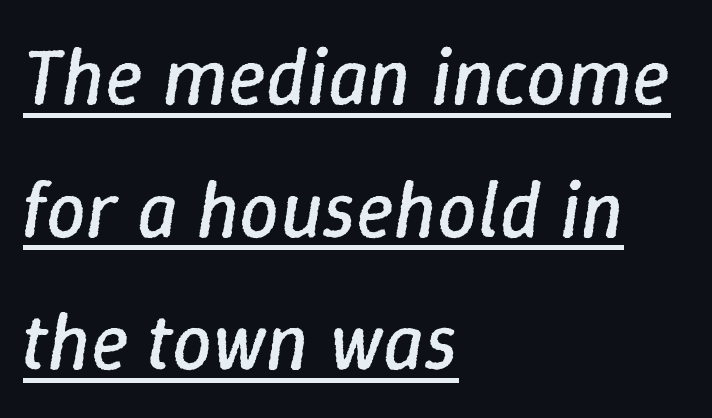
Observe the lean: these are italic letterforms. The rag falls on the right side of this text block. Each letter keeps its own natural width here, so spacing adapts to shape. Caption: face not bold, strokes unweighted.
